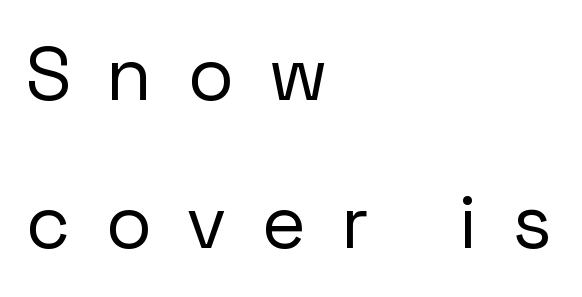
The image shows 75 px regular-weight sans-serif type, upright; set left-aligned, loose line spacing (1.98x), unusually wide letter spacing (+0.49 em), not underlined; low stroke contrast and a medium x-height.
